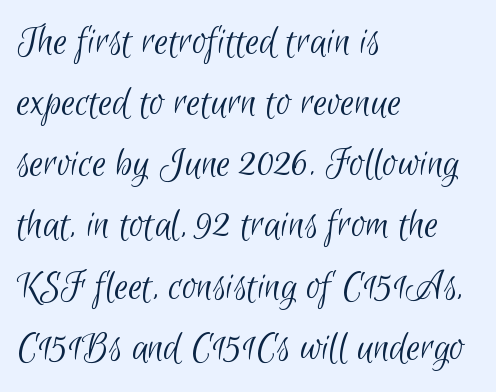
Q: Is the text bold? A: No.
Q: Is the typeface a serif or a sans-serif typeface? A: Sans-serif.
Q: Is the text underlined? A: No.
Q: How is the paragraph aligned? A: Left-aligned.
Q: Is the spacing between letters normal or unusually wide? A: Normal.
Q: Is the spacing between lines tight, normal or loose? A: Normal.
Q: Width (condensed, normal, or wide)? A: Condensed.
Q: Stroke contrast? A: Low.
Q: x-height? A: Small.
Q: Monospaced? A: No.
